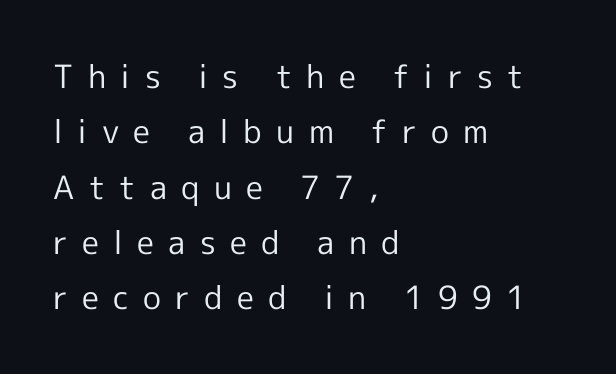
The image shows 32 px regular-weight sans-serif type, upright; set left-aligned, line spacing 1.73x, unusually wide letter spacing (+0.45 em), not underlined; a medium x-height.
